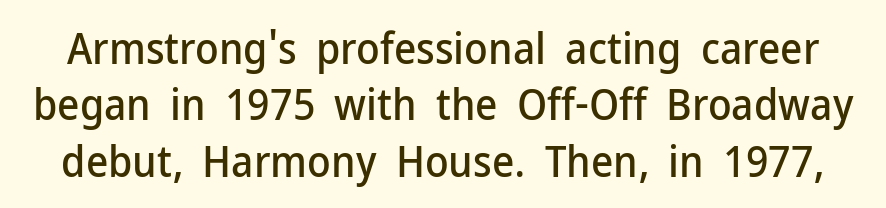
{"serif": "no", "italic": "no", "width": "normal", "stroke_contrast": "low", "x_height": "medium", "monospaced": "no", "underline": "no", "line_spacing": "normal", "line_spacing_ratio": 1.31, "letter_spacing": "normal", "letter_spacing_em": 0.0, "glyph_px": 43}
